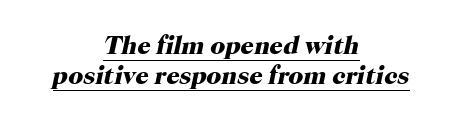
The whitespace from short lines is split evenly between both sides. You'd pick this weight for a headline — it's a proper bold. Does extra space separate the letters? No, they use regular spacing. Characters are canted at an angle relative to the baseline's perpendicular. Looks like someone drew a line under every word here.
